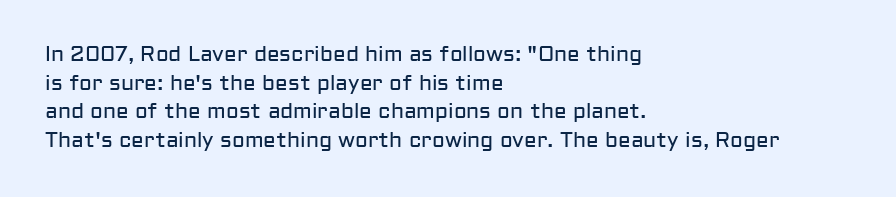
Q: Is the text bold? A: No.
Q: Is the text italic (slanted)? A: No, it is upright.
Q: Is the text underlined? A: No.
Q: How is the paragraph aligned? A: Left-aligned.
Q: Is the spacing between letters normal or unusually wide? A: Normal.
Q: Is the spacing between lines tight, normal or loose? A: Normal.
